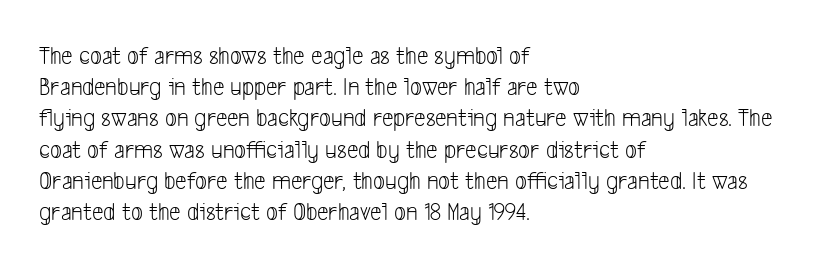
Only glyphs here, with clear space below each row. The weight tops out at a normal text grade. There is no visible air inserted between adjacent glyphs. All the whitespace from short lines collects on the right.
